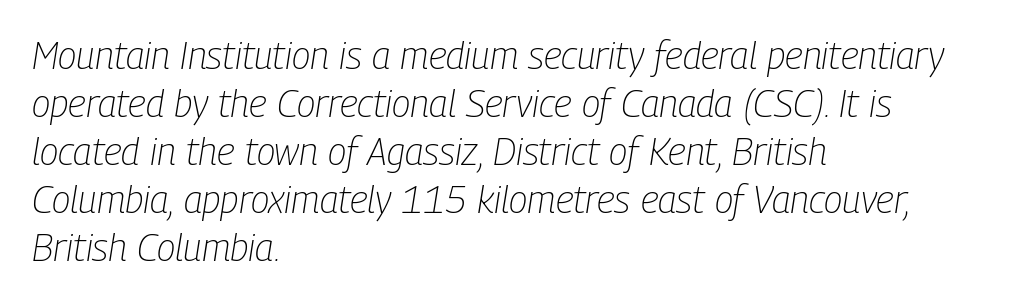
Successive baselines arrive at the customary interval. Looks like regular typesetting: each glyph gets only the width it needs. Slanted lettering throughout. Stroke thickness stays within the range of a standard reading face or lighter. Caption: multi-line text, flush left, ragged right. Clear beneath every line of the passage.
